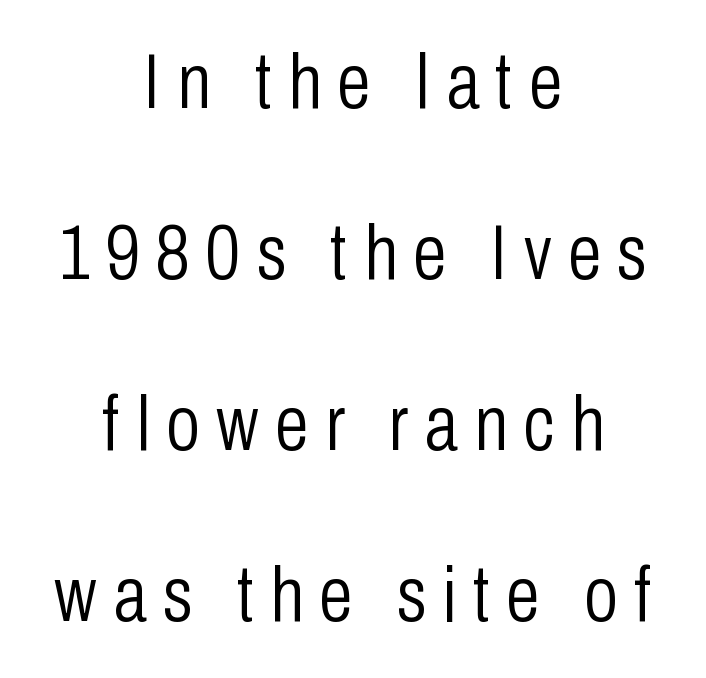
{"serif": "no", "italic": "no", "bold": "no", "weight": "light", "width": "condensed", "stroke_contrast": "low", "x_height": "medium", "monospaced": "no", "underline": "no", "align": "center", "line_spacing": "loose", "line_spacing_ratio": 2.22, "letter_spacing": "wide", "letter_spacing_em": 0.21, "glyph_px": 77}
